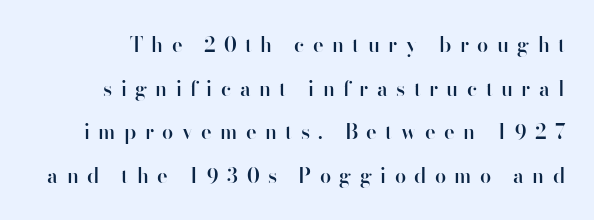
A bit beefed up — I'd call it semibold rather than bold. Quick note: underline off. The gaps between neighbouring characters are conspicuously large. Honestly, the rows look like they've been pulled way apart.
